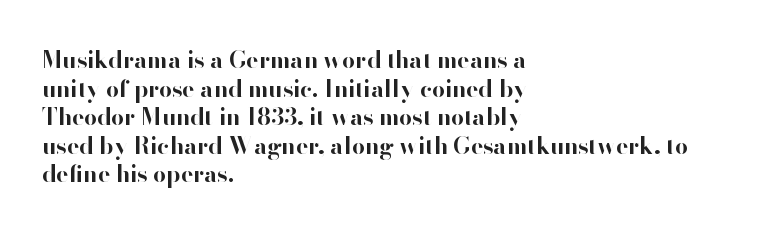
Every character sits straight up, as roman type does. Stroke thickness is high; the sample reads as a true bold. Inter-character spacing is left at the font's built-in metrics. Casual observation: everything's shoved over to the left. The specimen omits any rule beneath the text block's lines.
